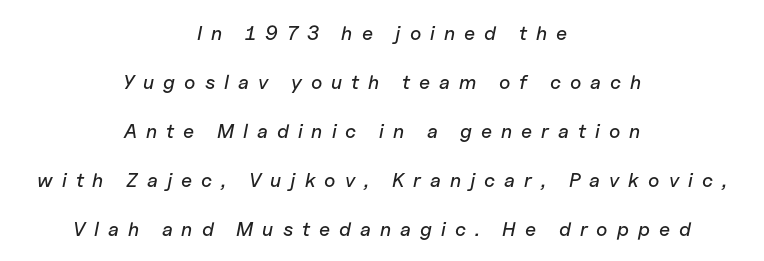
{"italic": "yes", "lean": "right", "slant_degrees": 11, "underline": "no", "align": "center", "line_spacing": "loose", "line_spacing_ratio": 2.45, "letter_spacing": "wide", "letter_spacing_em": 0.45, "glyph_px": 20}
